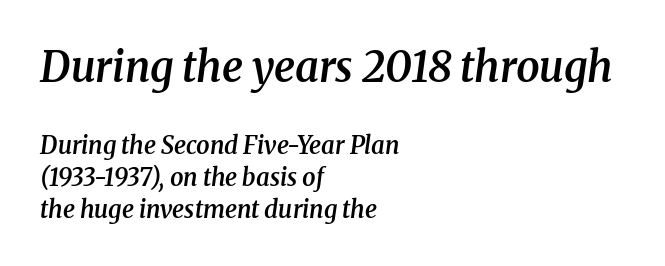
Observe the lean: these are italic letterforms. The strokes are fattened partway — semibold, not bold. The lines in this sample share a left origin and differ only in where they stop. The rendering uses a moderate line-height, typical for paragraphs. Decoration check: the copy has no underline. The letters in the upper block stand taller than those in the block below.
